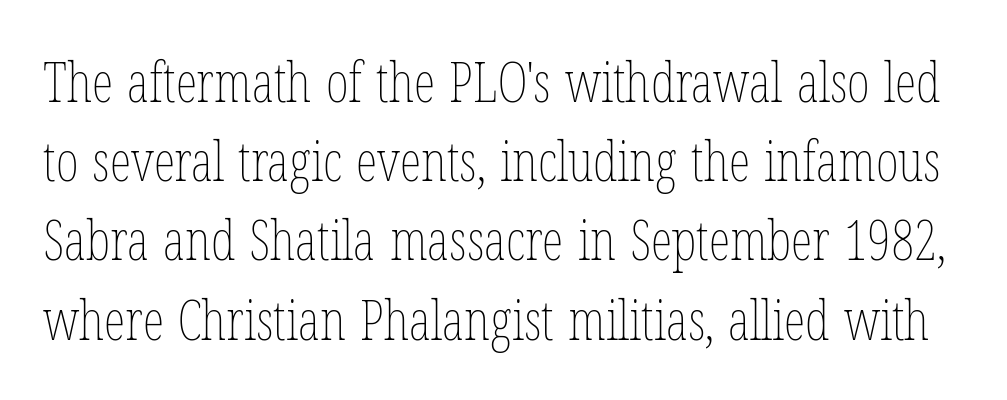
{"italic": "no", "bold": "no", "weight": "thin", "width": "condensed", "stroke_contrast": "low", "x_height": "medium", "monospaced": "no", "underline": "no", "line_spacing": "normal", "line_spacing_ratio": 1.44, "letter_spacing": "normal", "letter_spacing_em": 0.0, "glyph_px": 55}
